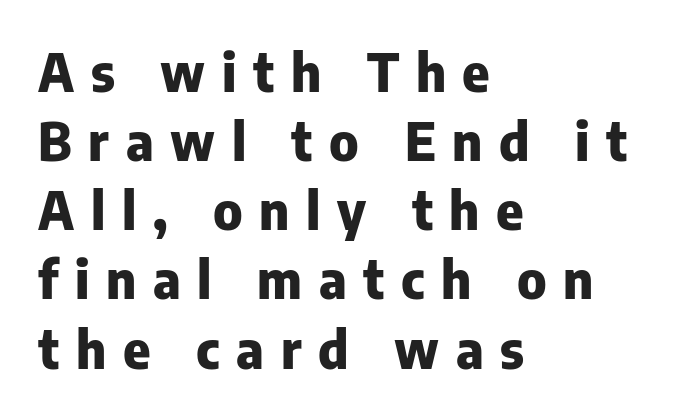
{"serif": "no", "italic": "no", "bold": "yes", "weight": "heavy", "width": "normal", "stroke_contrast": "low", "x_height": "medium", "monospaced": "no", "underline": "no", "align": "left", "line_spacing": "normal", "line_spacing_ratio": 1.33, "letter_spacing": "wide", "letter_spacing_em": 0.32, "glyph_px": 52}
